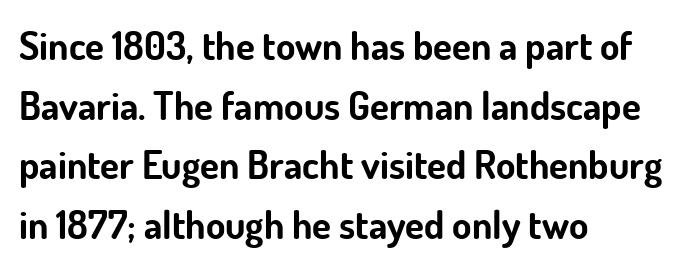
{"serif": "no", "italic": "no", "bold": "yes", "weight": "bold", "width": "normal", "stroke_contrast": "low", "x_height": "small", "monospaced": "no", "underline": "no", "align": "left", "line_spacing": "normal", "line_spacing_ratio": 1.53, "letter_spacing": "normal", "letter_spacing_em": 0.0, "glyph_px": 39}
